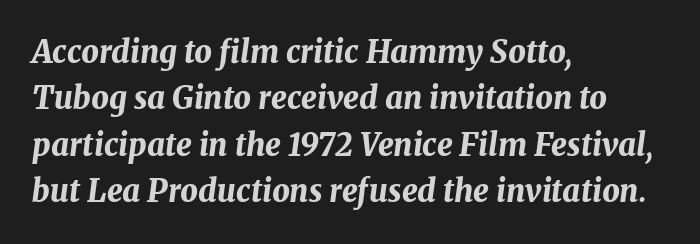
The image shows 31 px bold type, italic (leaning right); set left-aligned, normal line spacing (1.5x), normal letter spacing, not underlined; medium stroke contrast and a medium x-height.
